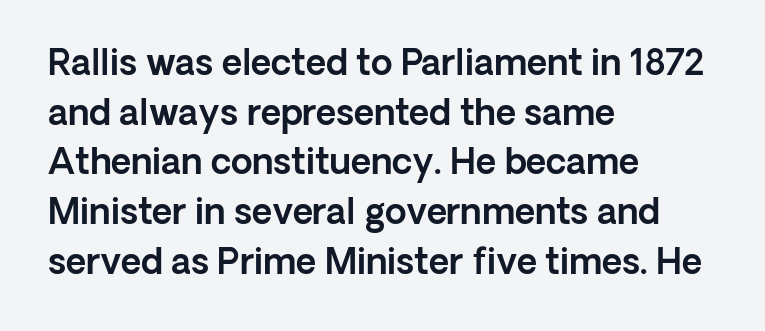
Q: Is the text italic (slanted)? A: No, it is upright.
Q: Is the typeface a serif or a sans-serif typeface? A: Sans-serif.
Q: Is the text underlined? A: No.
Q: How is the paragraph aligned? A: Left-aligned.
Q: Is the spacing between letters normal or unusually wide? A: Normal.
Q: Is the spacing between lines tight, normal or loose? A: Normal.
Q: Width (condensed, normal, or wide)? A: Normal.
Q: x-height? A: Medium.
Q: Monospaced? A: No.
